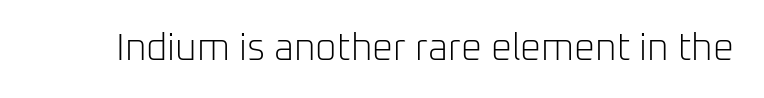
Q: Is the text bold? A: No.
Q: Is the text italic (slanted)? A: No, it is upright.
Q: Is the typeface a serif or a sans-serif typeface? A: Sans-serif.
Q: Is the text underlined? A: No.
Q: Is the spacing between letters normal or unusually wide? A: Normal.
Q: Width (condensed, normal, or wide)? A: Normal.
Q: Stroke contrast? A: Low.
Q: x-height? A: Medium.
Q: Monospaced? A: No.
